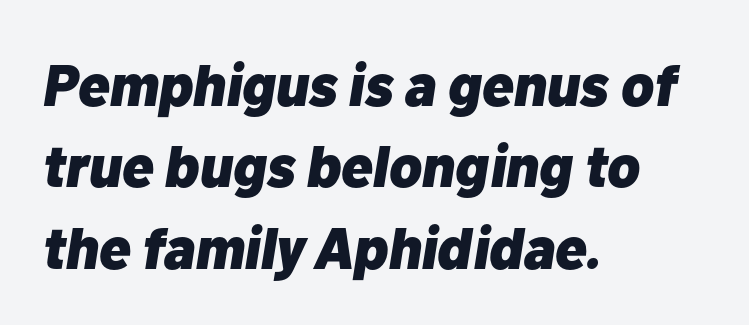
The image shows 59 px heavy type, italic (leaning right); set left-aligned, normal line spacing (1.38x), normal letter spacing, not underlined; low stroke contrast and a medium x-height.
